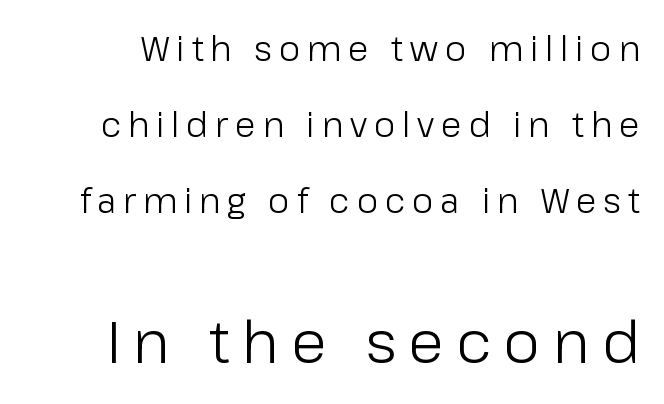
Caption: upper text group reduced, lower text group enlarged. Summary of weight: not heavy and not bold. Each letter's strokes conclude bluntly, with no projecting serifs. Any mark beneath the type? The region is blank. Does extra space separate the letters? Yes, quite a lot of it. Compared with typical paragraphs, the rows here are farther apart.
